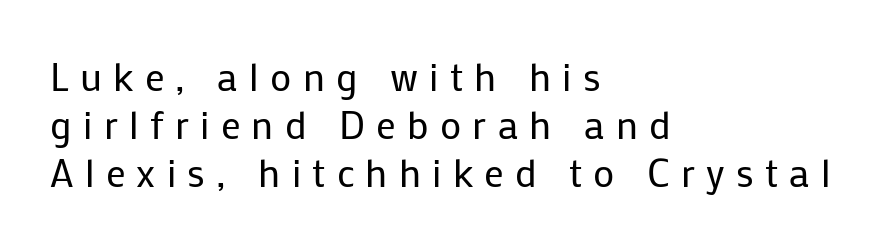
{"serif": "no", "italic": "no", "bold": "no", "weight": "regular", "width": "normal", "stroke_contrast": "low", "x_height": "medium", "monospaced": "no", "underline": "no", "align": "left", "line_spacing_ratio": 1.23, "letter_spacing": "wide", "letter_spacing_em": 0.29, "glyph_px": 39}
